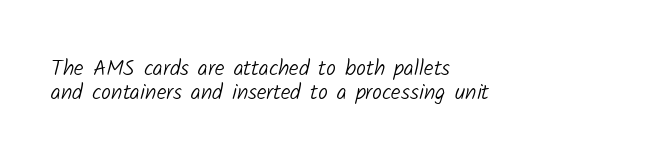
Q: Is the text bold? A: No.
Q: Is the text underlined? A: No.
Q: How is the paragraph aligned? A: Left-aligned.
Q: Is the spacing between letters normal or unusually wide? A: Normal.
Q: Is the spacing between lines tight, normal or loose? A: Tight.
